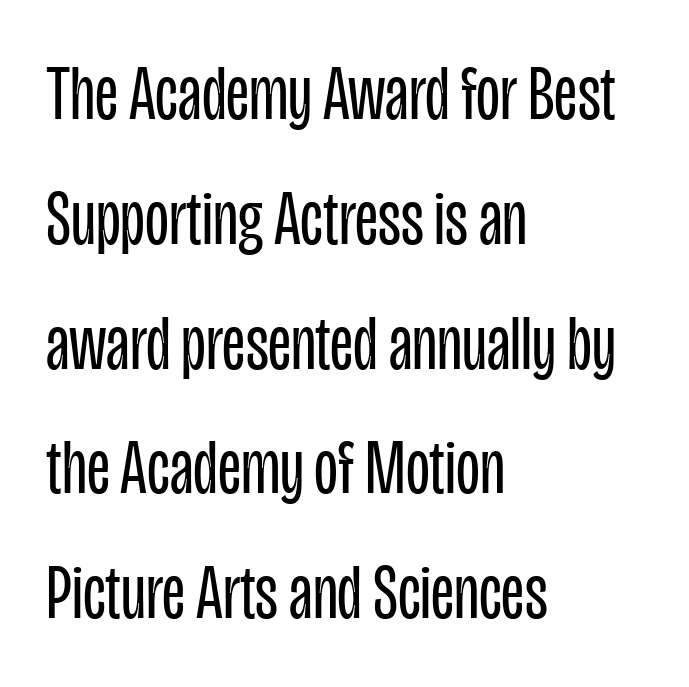
Successive baselines arrive at the customary interval. The string is rendered with underlining switched off. The typeface has the unassuming heft of standard copy or less. This sample uses plain, unmodified letter spacing. The paragraph has a hard left edge and a soft right edge. Unlike italic type, these characters show no tilt at all.
